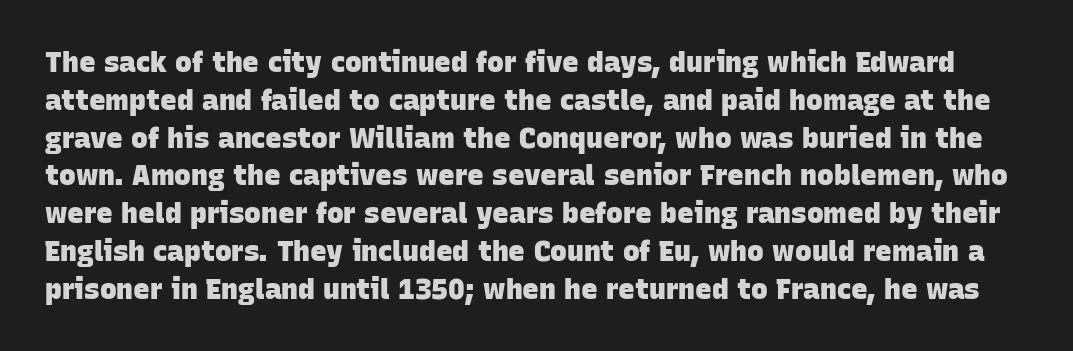
The image shows 28 px heavy sans-serif type; set normal line spacing (1.35x), normal letter spacing, not underlined; low stroke contrast and a large x-height.
